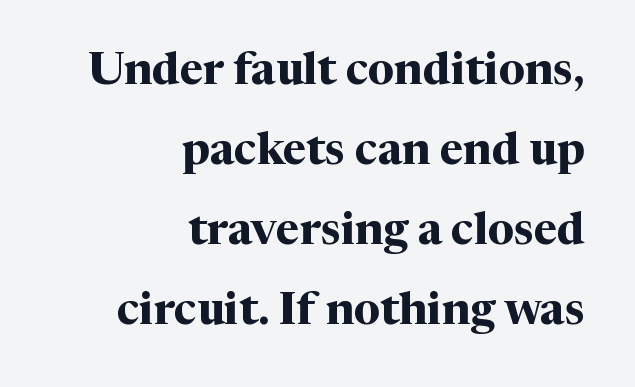
Q: Is the text bold? A: Yes.
Q: Is the text italic (slanted)? A: No, it is upright.
Q: Is the typeface a serif or a sans-serif typeface? A: Serif.
Q: Is the text underlined? A: No.
Q: How is the paragraph aligned? A: Right-aligned.
Q: Is the spacing between letters normal or unusually wide? A: Normal.
Q: Width (condensed, normal, or wide)? A: Normal.
Q: Stroke contrast? A: Medium.
Q: x-height? A: Medium.
Q: Monospaced? A: No.
